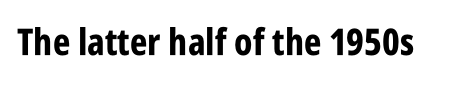
The image shows 37 px bold, condensed sans-serif type, upright; set normal letter spacing, not underlined; low stroke contrast and a large x-height.
